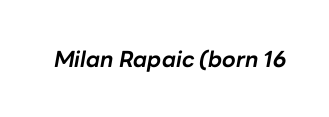
{"italic": "yes", "lean": "right", "slant_degrees": 10, "bold": "yes", "underline": "no", "letter_spacing": "normal", "letter_spacing_em": 0.0, "glyph_px": 22}
